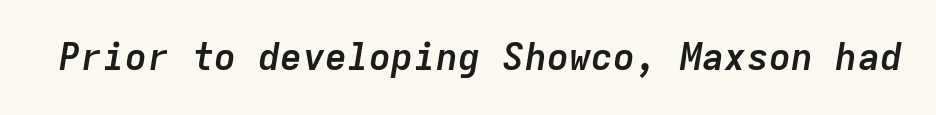
{"italic": "yes", "lean": "right", "slant_degrees": 9, "bold": "yes", "weight": "semibold", "width": "normal", "stroke_contrast": "low", "x_height": "medium", "monospaced": "yes", "underline": "no", "letter_spacing": "normal", "letter_spacing_em": 0.0, "glyph_px": 37}
